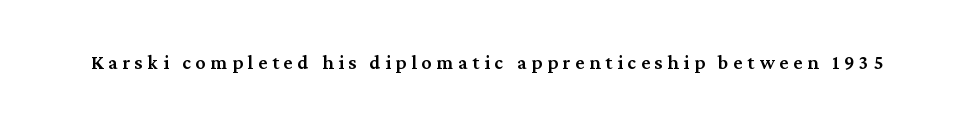
Look at the stroke-to-counter ratio: somewhat heavy, a semibold. Quick note: not italic, upright. Only glyphs here, with clear space below each row. Short note: letters widely spaced.
